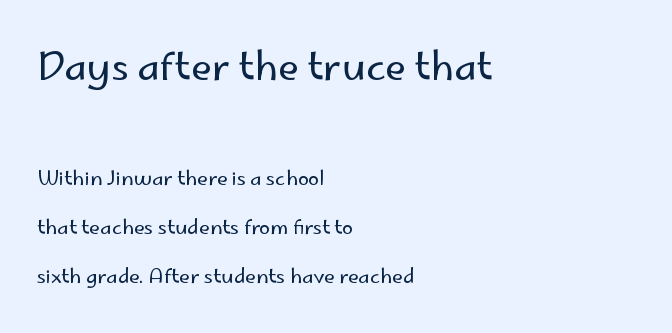
The strokes carry an ordinary text weight at most. The initial chunk of copy outweighs the following chunk in type size. Where is the straight margin? On the left. Bare-footed words on every line. Rows of type keep a wide berth in the vertical direction. Caption: standard tracking, unaltered.
